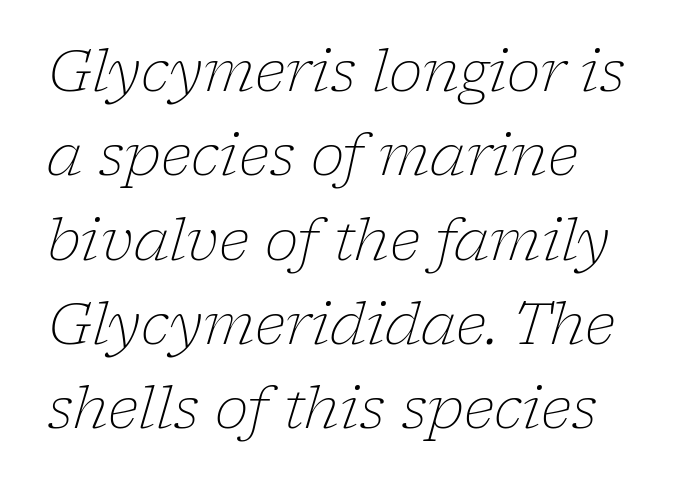
Words float on clear page, feet unadorned. No letter is thick-stroked: the sample isn't bold. Short note: letters normally spaced. These lines stack with their left ends in a neat column. If you drew a line through each stem, it would be angled.
